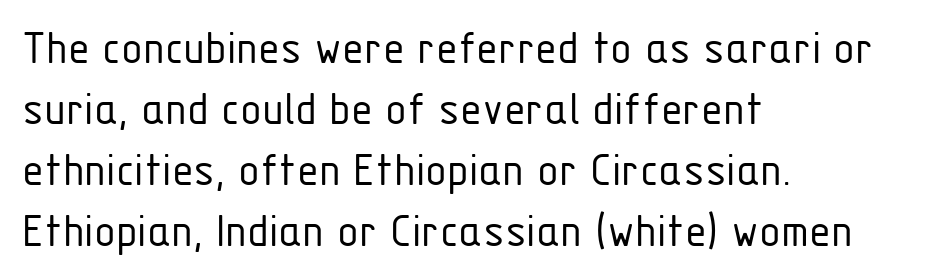
{"serif": "no", "italic": "no", "bold": "no", "weight": "light", "width": "condensed", "stroke_contrast": "low", "x_height": "medium", "monospaced": "no", "underline": "no", "align": "left", "line_spacing_ratio": 1.22, "letter_spacing": "normal", "letter_spacing_em": 0.0, "glyph_px": 50}
